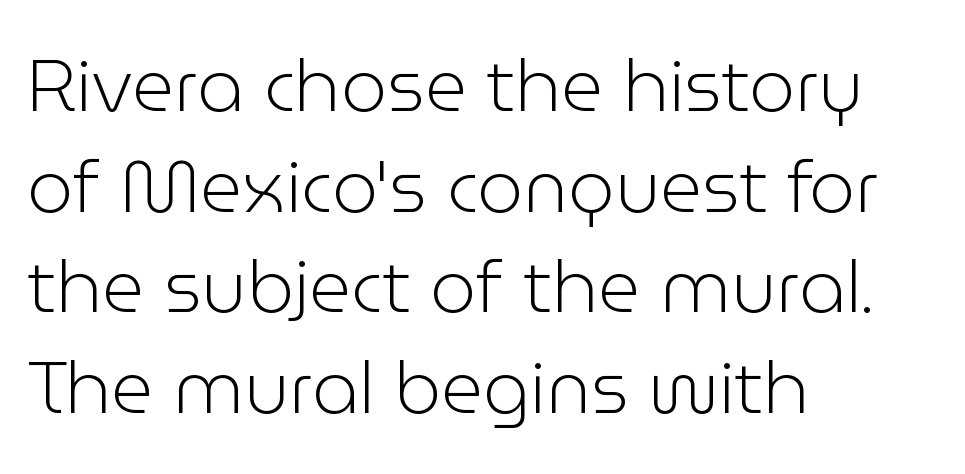
Q: Is the text bold? A: No.
Q: Is the text italic (slanted)? A: No, it is upright.
Q: Is the typeface a serif or a sans-serif typeface? A: Sans-serif.
Q: Is the text underlined? A: No.
Q: How is the paragraph aligned? A: Left-aligned.
Q: Is the spacing between letters normal or unusually wide? A: Normal.
Q: Is the spacing between lines tight, normal or loose? A: Normal.
Q: Width (condensed, normal, or wide)? A: Normal.
Q: Stroke contrast? A: Low.
Q: x-height? A: Medium.
Q: Monospaced? A: No.
